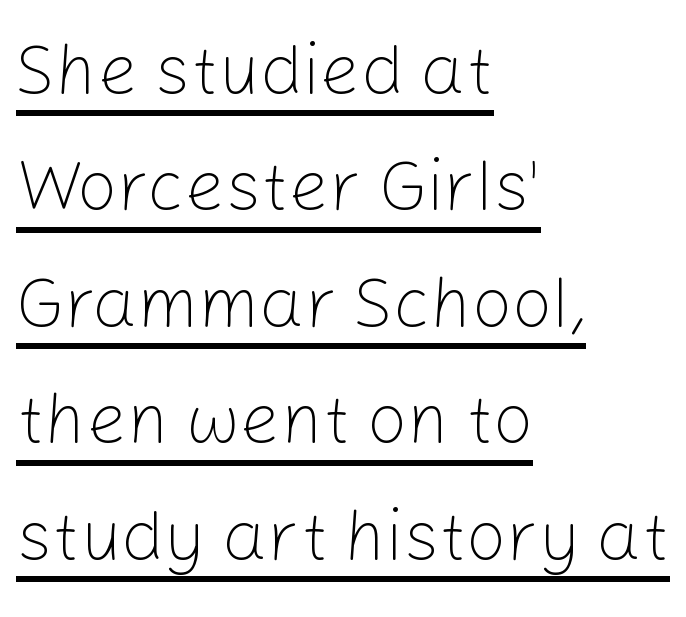
{"serif": "no", "italic": "no", "bold": "no", "weight": "light", "width": "normal", "stroke_contrast": "low", "x_height": "medium", "monospaced": "no", "underline": "yes", "align": "left", "line_spacing": "normal", "line_spacing_ratio": 1.64, "letter_spacing": "normal", "letter_spacing_em": 0.0, "glyph_px": 71}
